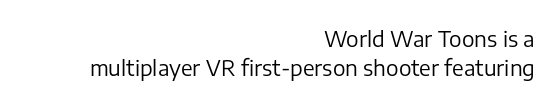
Q: Is the text bold? A: No.
Q: Is the text italic (slanted)? A: No, it is upright.
Q: Is the text underlined? A: No.
Q: How is the paragraph aligned? A: Right-aligned.
Q: Is the spacing between letters normal or unusually wide? A: Normal.
Q: Is the spacing between lines tight, normal or loose? A: Normal.
